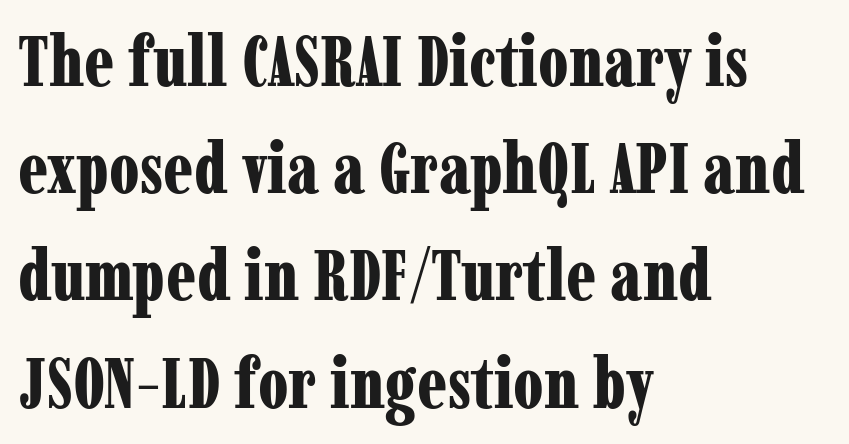
The image shows 71 px bold, condensed serif type, upright; set left-aligned, normal line spacing (1.51x), normal letter spacing, not underlined; low stroke contrast and a medium x-height.
